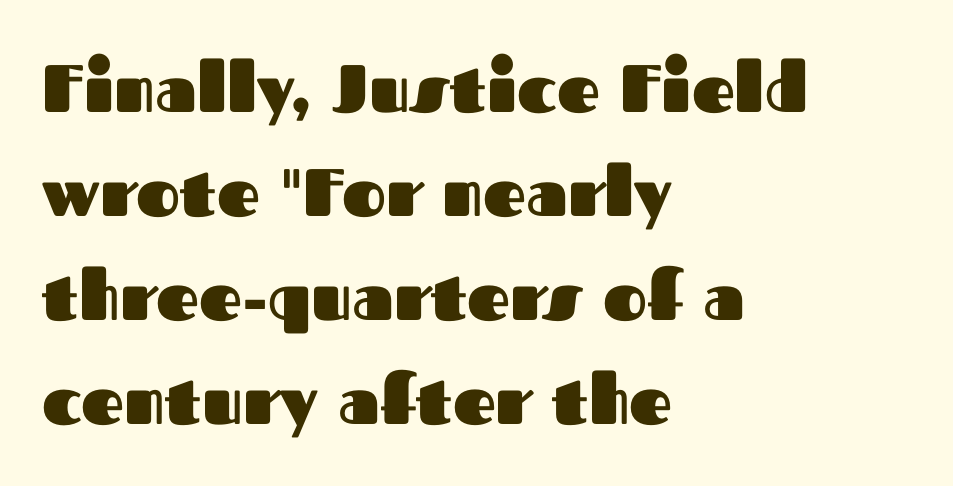
The image shows 67 px heavy sans-serif type, upright; set left-aligned, normal line spacing (1.55x), normal letter spacing, not underlined; medium stroke contrast and a medium x-height.
